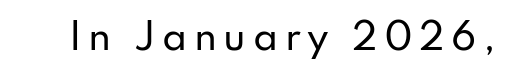
{"serif": "no", "italic": "no", "width": "normal", "stroke_contrast": "low", "x_height": "small", "monospaced": "no", "underline": "no", "glyph_px": 35}
